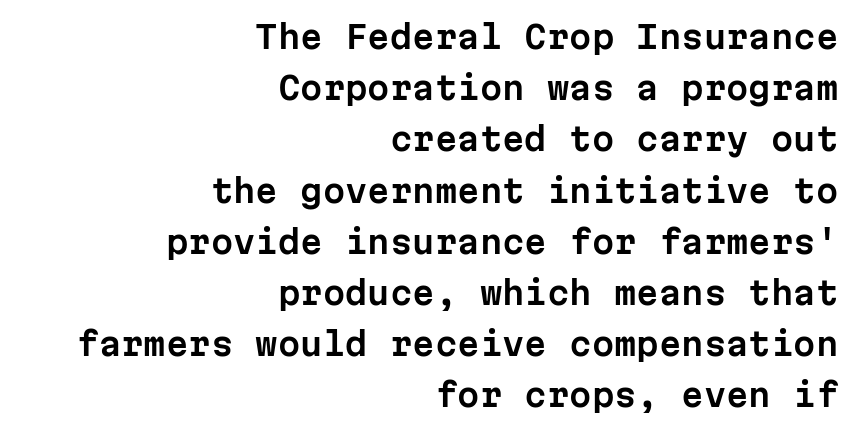
No italicization has been applied; the sample stays upright. The gaps between neighbouring characters are ordinary and unremarkable. The compositor pushed each line to the right boundary. Quick note: interline space is typical. The zone under the glyphs is completely vacant.
